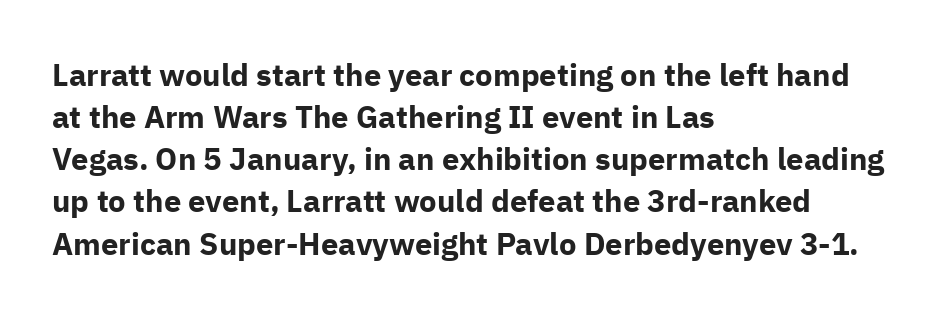
You can tell it's not italic because the verticals are truly vertical. The rows are spaced the way most documents space them. The type is set solid horizontally, with unmodified tracking. Clear beneath every line of the passage.
